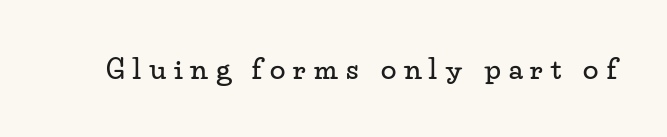
Is this a fixed-width face? No — the glyphs have proportional, varying widths. Bare-footed words on every line. Font category for this specimen: serif. The font's upright variant was chosen for this text. Look at the tracking — it's clearly loosened, letters drifting apart.
